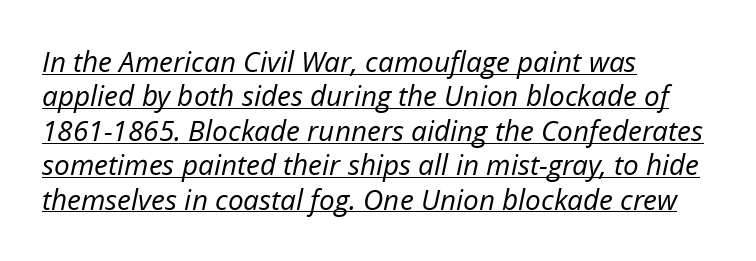
Q: Is the text bold? A: No.
Q: Is the text italic (slanted)? A: Yes, it leans right by about 12 degrees.
Q: Is the text underlined? A: Yes.
Q: How is the paragraph aligned? A: Left-aligned.
Q: Is the spacing between letters normal or unusually wide? A: Normal.
Q: Width (condensed, normal, or wide)? A: Normal.
Q: Stroke contrast? A: Low.
Q: x-height? A: Medium.
Q: Monospaced? A: No.
